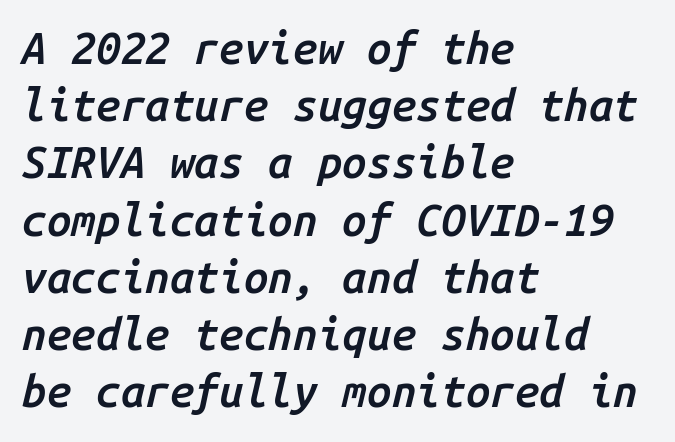
{"italic": "yes", "lean": "right", "slant_degrees": 14, "bold": "semi", "weight": "semibold", "width": "normal", "stroke_contrast": "low", "x_height": "medium", "monospaced": "yes", "underline": "no", "align": "left", "line_spacing": "normal", "line_spacing_ratio": 1.3, "letter_spacing": "normal", "letter_spacing_em": 0.0, "glyph_px": 44}
